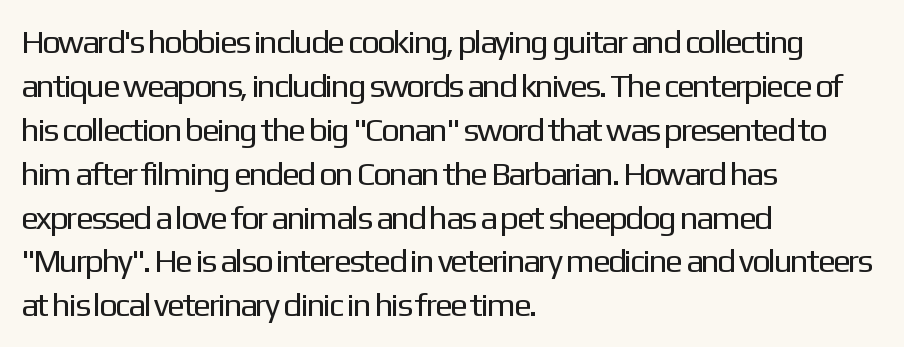
Q: Is the text bold? A: No.
Q: Is the text italic (slanted)? A: No, it is upright.
Q: Is the typeface a serif or a sans-serif typeface? A: Sans-serif.
Q: Is the text underlined? A: No.
Q: How is the paragraph aligned? A: Left-aligned.
Q: Is the spacing between letters normal or unusually wide? A: Normal.
Q: Is the spacing between lines tight, normal or loose? A: Normal.
Q: Width (condensed, normal, or wide)? A: Normal.
Q: Stroke contrast? A: Low.
Q: x-height? A: Medium.
Q: Monospaced? A: No.
